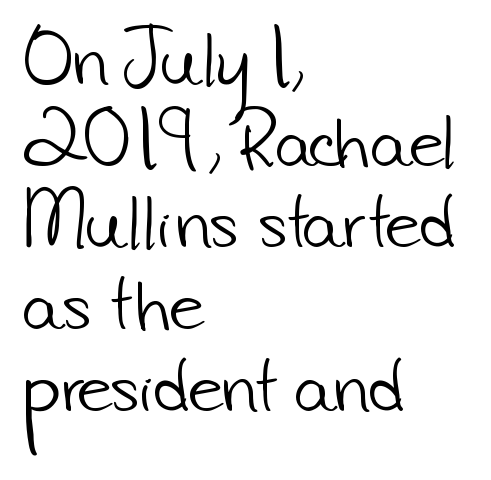
The image shows 67 px light sans-serif type; set left-aligned, line spacing 1.22x, normal letter spacing, not underlined; low stroke contrast and a small x-height.
